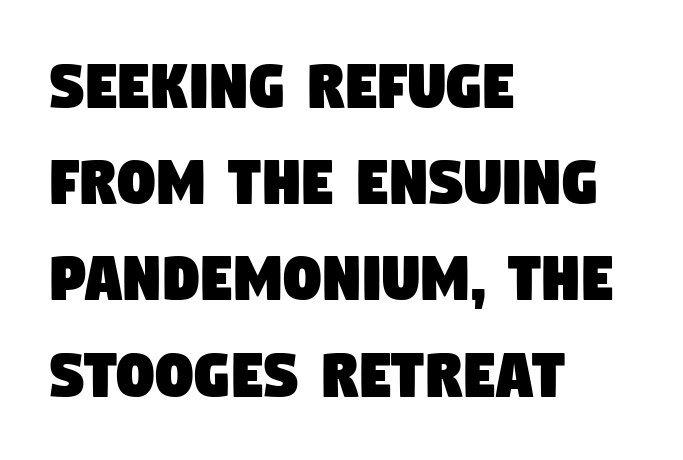
The image shows 74 px condensed sans-serif type; set left-aligned, normal line spacing (1.3x), normal letter spacing, not underlined; low stroke contrast and a large x-height.
